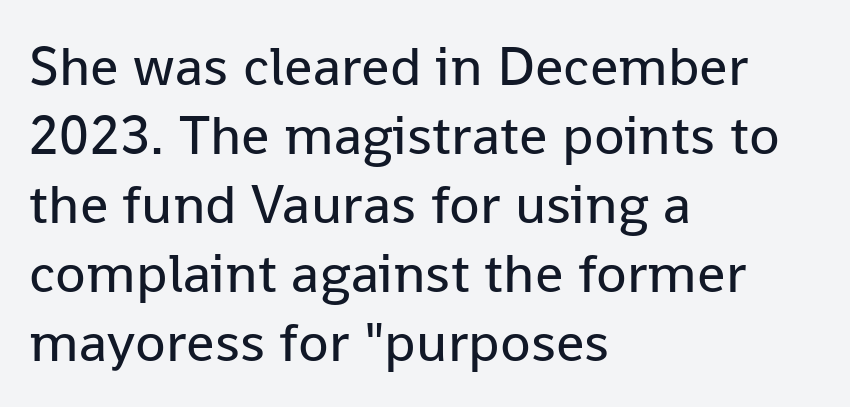
Q: Is the text bold? A: No.
Q: Is the text italic (slanted)? A: No, it is upright.
Q: Is the typeface a serif or a sans-serif typeface? A: Sans-serif.
Q: Is the text underlined? A: No.
Q: How is the paragraph aligned? A: Left-aligned.
Q: Is the spacing between letters normal or unusually wide? A: Normal.
Q: Width (condensed, normal, or wide)? A: Normal.
Q: Stroke contrast? A: Low.
Q: x-height? A: Medium.
Q: Monospaced? A: No.
